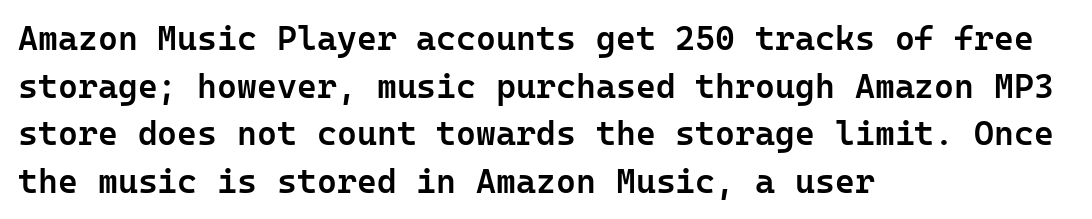
In terms of letterform style, serifs are entirely absent. The foot of each line stays bare and open. Emphasis by weight is partial: semibold. In terms of letterspacing, this is plain default setting. Successive baselines arrive at the customary interval. This is the regular roman posture of the typeface.
